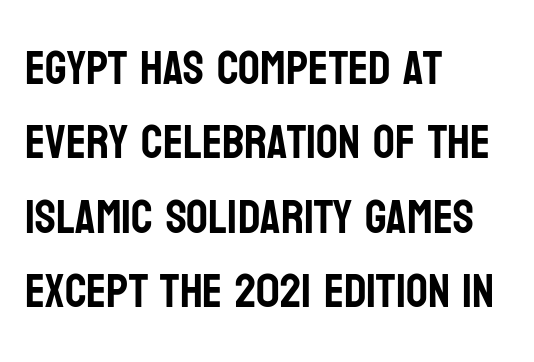
Q: Is the text italic (slanted)? A: No, it is upright.
Q: Is the typeface a serif or a sans-serif typeface? A: Sans-serif.
Q: Is the text underlined? A: No.
Q: How is the paragraph aligned? A: Left-aligned.
Q: Is the spacing between letters normal or unusually wide? A: Normal.
Q: Is the spacing between lines tight, normal or loose? A: Normal.
Q: Width (condensed, normal, or wide)? A: Condensed.
Q: Stroke contrast? A: Low.
Q: x-height? A: Large.
Q: Monospaced? A: No.
